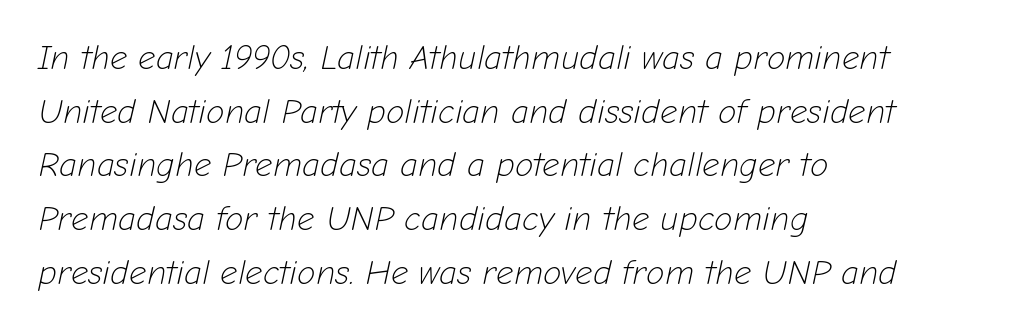
{"italic": "yes", "lean": "right", "slant_degrees": 12, "bold": "no", "weight": "light", "width": "normal", "stroke_contrast": "low", "x_height": "medium", "monospaced": "no", "underline": "no", "align": "left", "line_spacing": "normal", "line_spacing_ratio": 1.58, "letter_spacing": "normal", "letter_spacing_em": 0.0, "glyph_px": 34}
